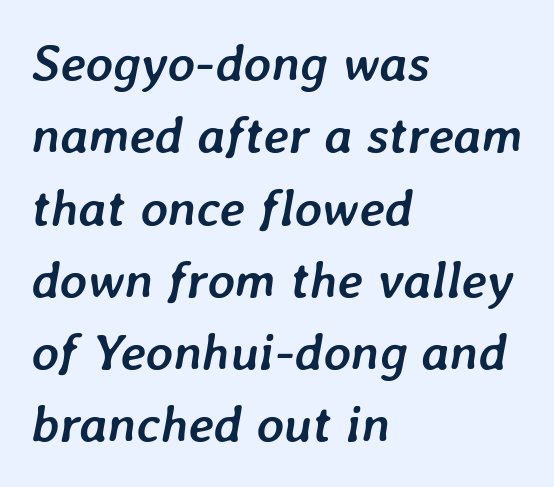
{"italic": "yes", "lean": "right", "slant_degrees": 7, "bold": "yes", "weight": "semibold", "width": "normal", "stroke_contrast": "low", "x_height": "medium", "monospaced": "no", "underline": "no", "align": "left", "line_spacing": "normal", "line_spacing_ratio": 1.39, "letter_spacing": "normal", "letter_spacing_em": 0.0, "glyph_px": 52}
